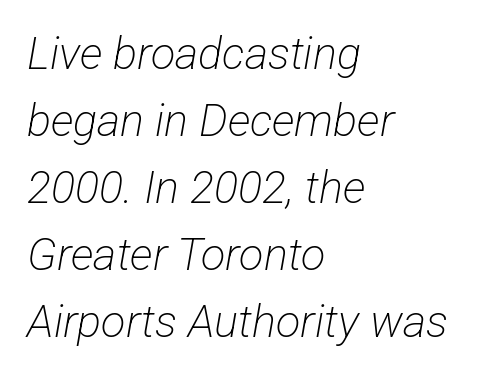
{"serif": "no", "bold": "no", "weight": "light", "width": "condensed", "stroke_contrast": "low", "x_height": "medium", "monospaced": "no", "underline": "no", "align": "left", "line_spacing": "normal", "line_spacing_ratio": 1.49, "letter_spacing": "normal", "letter_spacing_em": 0.0, "glyph_px": 45}
